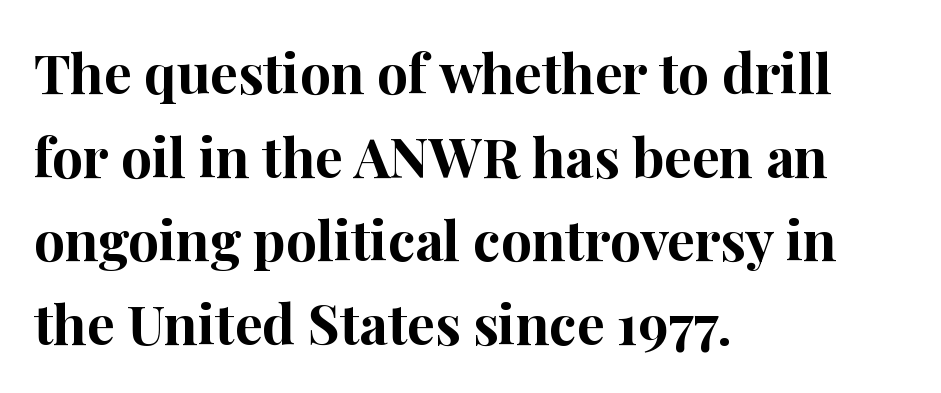
Q: Is the text bold? A: Yes.
Q: Is the text italic (slanted)? A: No, it is upright.
Q: Is the typeface a serif or a sans-serif typeface? A: Serif.
Q: Is the text underlined? A: No.
Q: How is the paragraph aligned? A: Left-aligned.
Q: Is the spacing between letters normal or unusually wide? A: Normal.
Q: Is the spacing between lines tight, normal or loose? A: Normal.
Q: Width (condensed, normal, or wide)? A: Normal.
Q: Stroke contrast? A: High.
Q: x-height? A: Medium.
Q: Monospaced? A: No.
